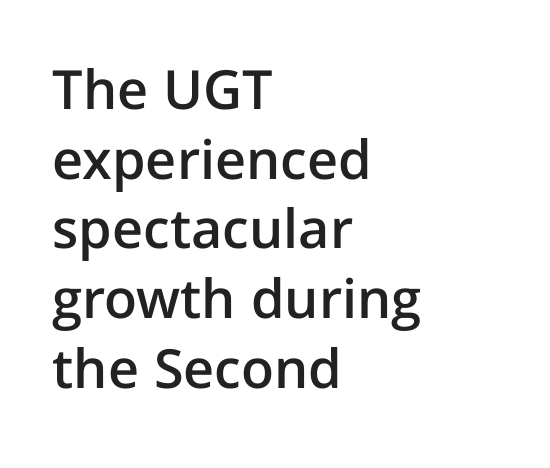
The letters sit at their default tracking, neither squeezed nor spread. The glyphs are unaccompanied by any horizontal stroke below them. What's the leading like? Ordinary, nothing unusual. Layout note: lines flush left. Letterform terminals end flat and unadorned throughout the passage.
